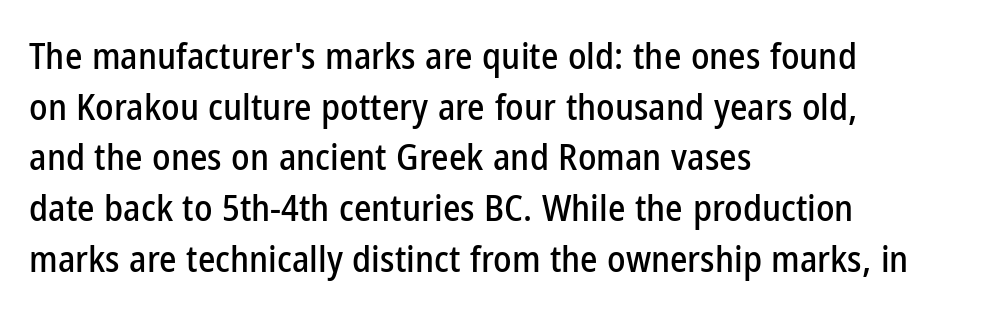
Nope, not italic — everything's standing straight. Anything drawn beneath the words? Only blank space. If you drew a ruler down the left edge, every line would touch it. Words appear dense and cohesive because spacing is normal. Is this a fixed-width face? No — the glyphs have proportional, varying widths.
